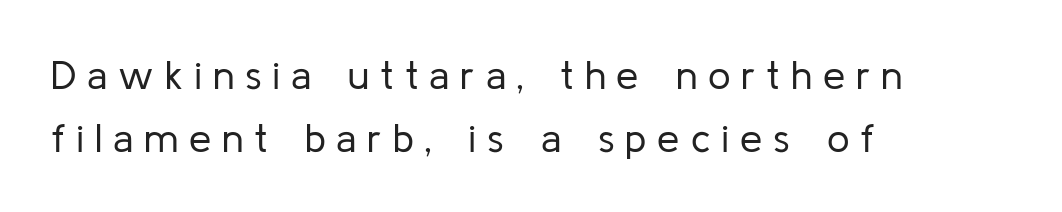
The image shows 40 px regular-weight sans-serif type, upright; set left-aligned, normal line spacing (1.57x), unusually wide letter spacing (+0.27 em), not underlined; low stroke contrast and a medium x-height.
